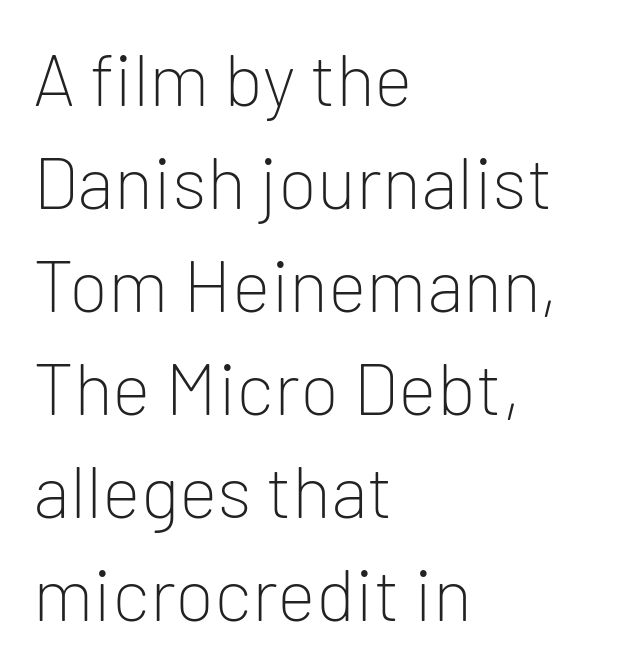
{"serif": "no", "italic": "no", "bold": "no", "weight": "light", "width": "normal", "stroke_contrast": "low", "x_height": "medium", "monospaced": "no", "underline": "no", "align": "left", "line_spacing": "normal", "line_spacing_ratio": 1.41, "letter_spacing": "normal", "letter_spacing_em": 0.0, "glyph_px": 73}
